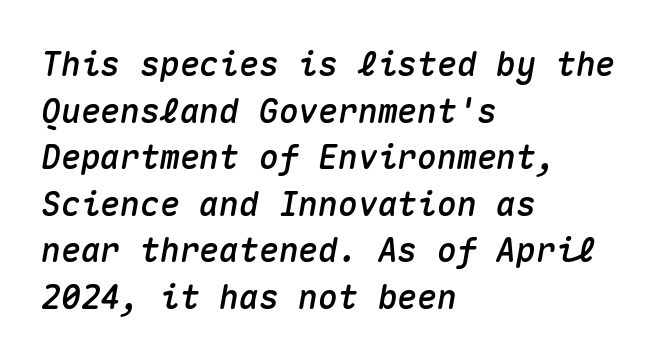
One-word summary of the alignment: left. The vertical gap from one line to the next is medium. Italic: yes, the glyphs are oblique. The letters sit at their default tracking, neither squeezed nor spread. These lines are rendered in a fixed-pitch font. Descenders hang freely into open space.
